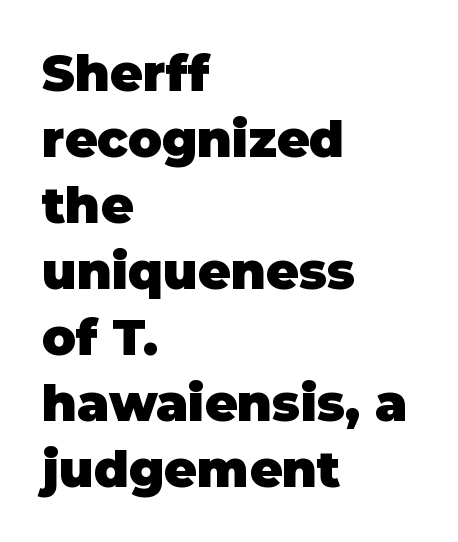
{"serif": "no", "italic": "no", "bold": "yes", "weight": "heavy", "width": "normal", "stroke_contrast": "low", "x_height": "large", "monospaced": "no", "underline": "no", "align": "left", "line_spacing": "normal", "line_spacing_ratio": 1.32, "letter_spacing": "normal", "letter_spacing_em": 0.0, "glyph_px": 50}
